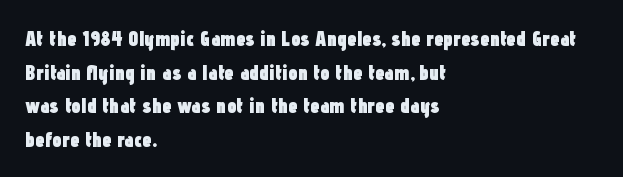
The image shows 21 px bold type, upright; set left-aligned, normal line spacing (1.6x), normal letter spacing, not underlined.
